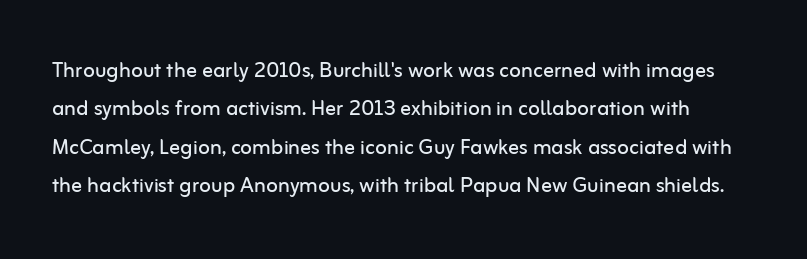
{"italic": "no", "bold": "no", "underline": "no", "line_spacing": "normal", "line_spacing_ratio": 1.42, "letter_spacing": "normal", "letter_spacing_em": 0.0, "glyph_px": 27}
